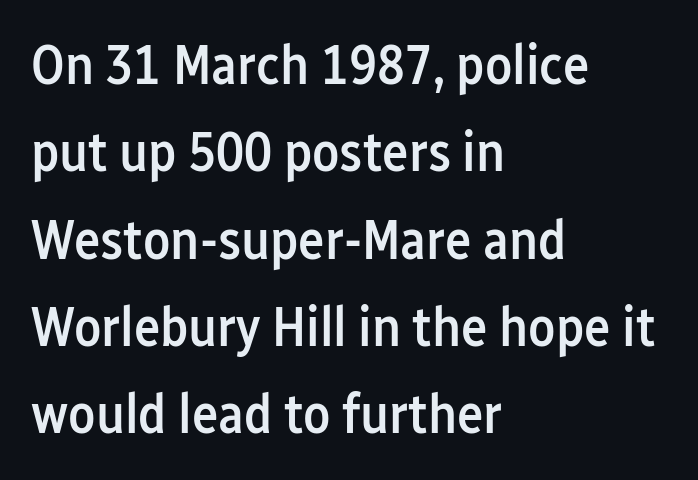
Does the type have serifs? No, each stem ends abruptly. Descender tails drop into unmarked territory. Vertical strokes here are truly vertical. What weight is shown? A semibold, between regular and bold. The face used here is rendered with its standard letterfit.
